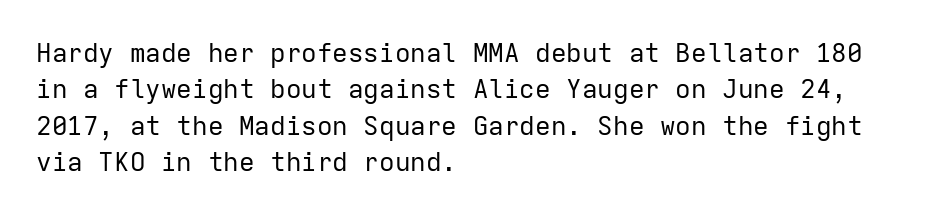
Q: Is the text bold? A: No.
Q: Is the text italic (slanted)? A: No, it is upright.
Q: Is the text underlined? A: No.
Q: How is the paragraph aligned? A: Left-aligned.
Q: Is the spacing between letters normal or unusually wide? A: Normal.
Q: Is the spacing between lines tight, normal or loose? A: Normal.
